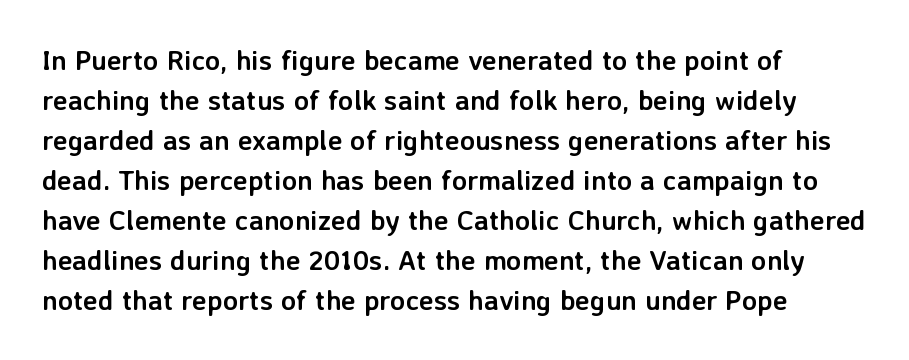
Q: Is the text bold? A: Yes.
Q: Is the text italic (slanted)? A: No, it is upright.
Q: Is the typeface a serif or a sans-serif typeface? A: Sans-serif.
Q: Is the text underlined? A: No.
Q: How is the paragraph aligned? A: Left-aligned.
Q: Is the spacing between letters normal or unusually wide? A: Normal.
Q: Is the spacing between lines tight, normal or loose? A: Normal.
Q: Width (condensed, normal, or wide)? A: Normal.
Q: Stroke contrast? A: Low.
Q: x-height? A: Medium.
Q: Monospaced? A: No.
